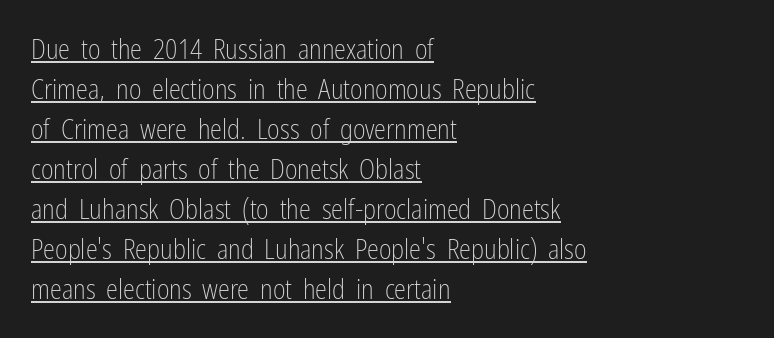
Q: Is the text bold? A: No.
Q: Is the text italic (slanted)? A: No, it is upright.
Q: Is the text underlined? A: Yes.
Q: How is the paragraph aligned? A: Left-aligned.
Q: Is the spacing between letters normal or unusually wide? A: Normal.
Q: Is the spacing between lines tight, normal or loose? A: Normal.
